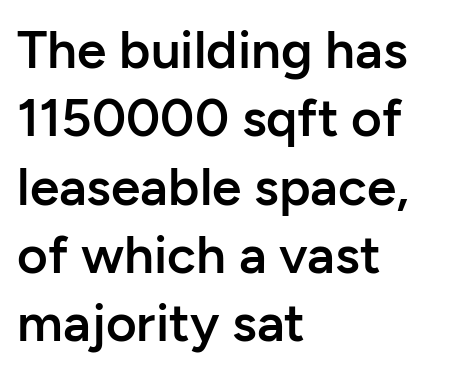
{"serif": "no", "italic": "no", "bold": "semi", "weight": "semibold", "width": "normal", "stroke_contrast": "low", "x_height": "medium", "monospaced": "no", "underline": "no", "align": "left", "line_spacing": "normal", "line_spacing_ratio": 1.29, "letter_spacing": "normal", "letter_spacing_em": 0.0, "glyph_px": 53}
